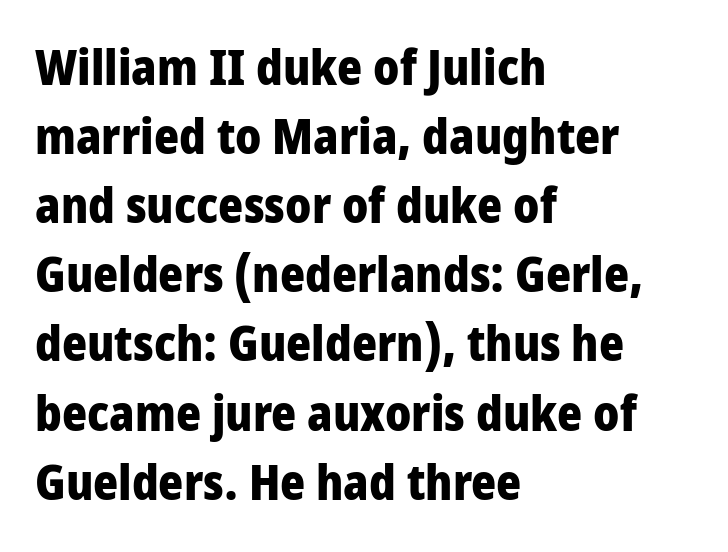
{"serif": "no", "italic": "no", "bold": "yes", "weight": "heavy", "width": "condensed", "stroke_contrast": "low", "x_height": "large", "monospaced": "no", "underline": "no", "align": "left", "line_spacing": "normal", "line_spacing_ratio": 1.44, "letter_spacing": "normal", "letter_spacing_em": 0.0, "glyph_px": 48}
